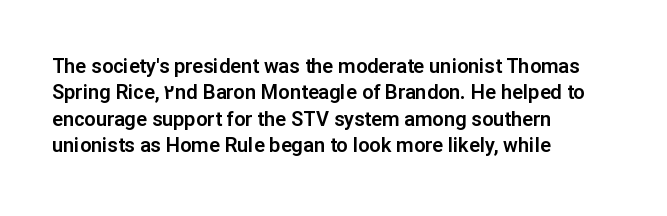
{"italic": "no", "underline": "no", "align": "left", "line_spacing": "normal", "line_spacing_ratio": 1.32, "letter_spacing": "normal", "letter_spacing_em": 0.0, "glyph_px": 20}
